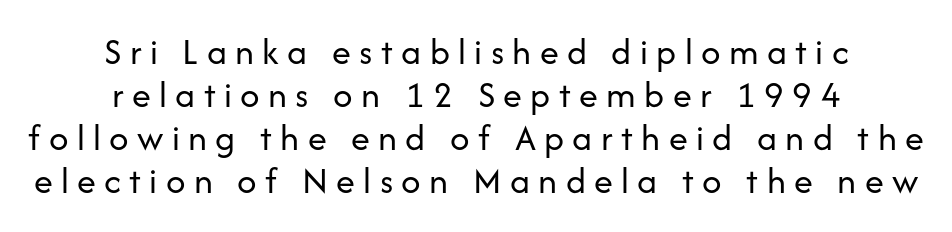
{"serif": "no", "italic": "no", "bold": "no", "weight": "regular", "width": "normal", "stroke_contrast": "low", "x_height": "medium", "monospaced": "no", "underline": "no", "align": "center", "line_spacing": "tight", "line_spacing_ratio": 1.13, "letter_spacing": "wide", "letter_spacing_em": 0.22, "glyph_px": 38}
